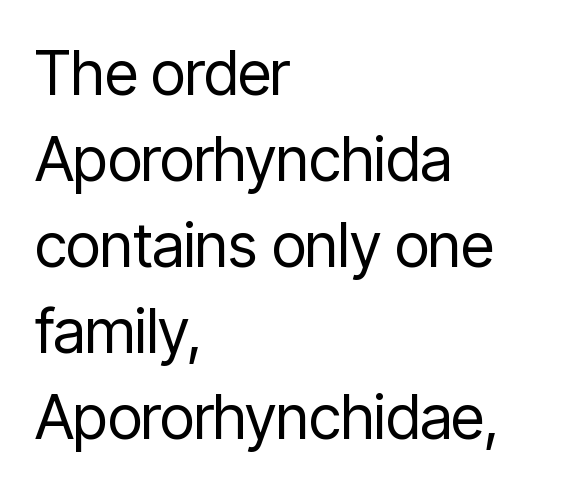
{"serif": "no", "italic": "no", "bold": "no", "weight": "regular", "width": "condensed", "stroke_contrast": "low", "x_height": "medium", "monospaced": "no", "underline": "no", "align": "left", "line_spacing": "normal", "line_spacing_ratio": 1.41, "letter_spacing": "normal", "letter_spacing_em": 0.0, "glyph_px": 61}
